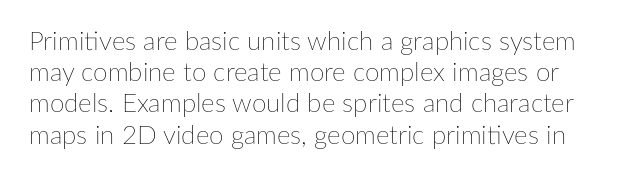
Q: Is the text bold? A: No.
Q: Is the text italic (slanted)? A: No, it is upright.
Q: Is the text underlined? A: No.
Q: Is the spacing between letters normal or unusually wide? A: Normal.
